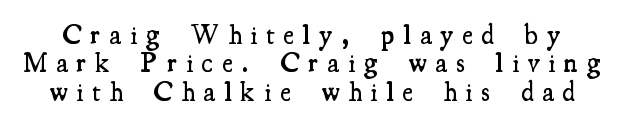
The image shows 28 px semibold, condensed serif type, upright; set tight line spacing (1.01x), unusually wide letter spacing (+0.32 em), not underlined; medium stroke contrast and a small x-height.
